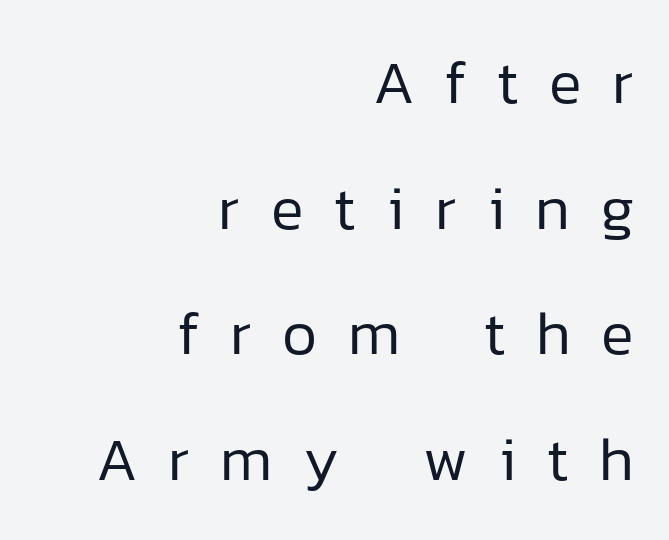
Think standard paragraph weight, or any step lighter than that. The rendering shows plain stroke endings on the letterforms — a sans-serif design. You could not count columns in this text — the font is proportionally spaced. Short note: letters widely spaced. Italic: no, the glyphs are upright roman.
